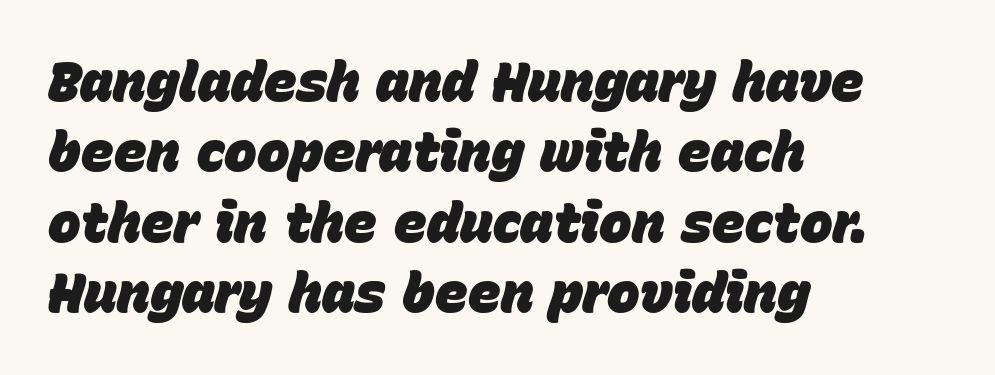
Q: Is the text bold? A: Yes.
Q: Is the text italic (slanted)? A: Yes, it leans right by about 15 degrees.
Q: Is the text underlined? A: No.
Q: How is the paragraph aligned? A: Left-aligned.
Q: Is the spacing between letters normal or unusually wide? A: Normal.
Q: Is the spacing between lines tight, normal or loose? A: Normal.
Q: Width (condensed, normal, or wide)? A: Normal.
Q: Stroke contrast? A: Low.
Q: x-height? A: Large.
Q: Monospaced? A: No.
